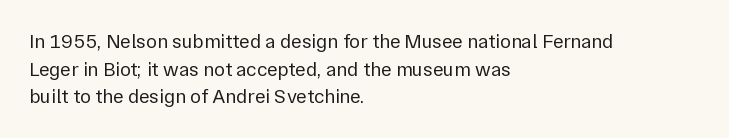
{"italic": "no", "bold": "no", "underline": "no", "align": "left", "line_spacing": "normal", "line_spacing_ratio": 1.38, "letter_spacing": "normal", "letter_spacing_em": 0.0, "glyph_px": 20}
